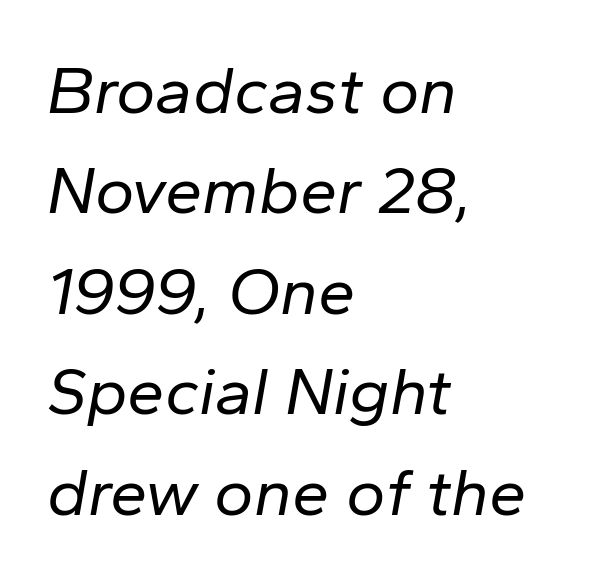
Beneath every word, the page is bare. A typesetter would call this proportional, since set widths differ per character. The passage shown leans; its letterforms are oblique. The line-height multiplier appears to be the usual default. Notice how the passage keeps a crisp vertical edge on the left only. Ink coverage per letter is moderate at most.
